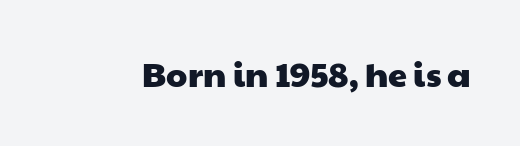
The image shows 34 px wide sans-serif type; set normal letter spacing, not underlined; low stroke contrast and a medium x-height.
